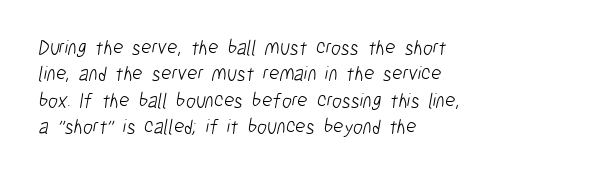
Q: Is the text bold? A: No.
Q: Is the text underlined? A: No.
Q: How is the paragraph aligned? A: Left-aligned.
Q: Is the spacing between letters normal or unusually wide? A: Normal.
Q: Is the spacing between lines tight, normal or loose? A: Normal.
